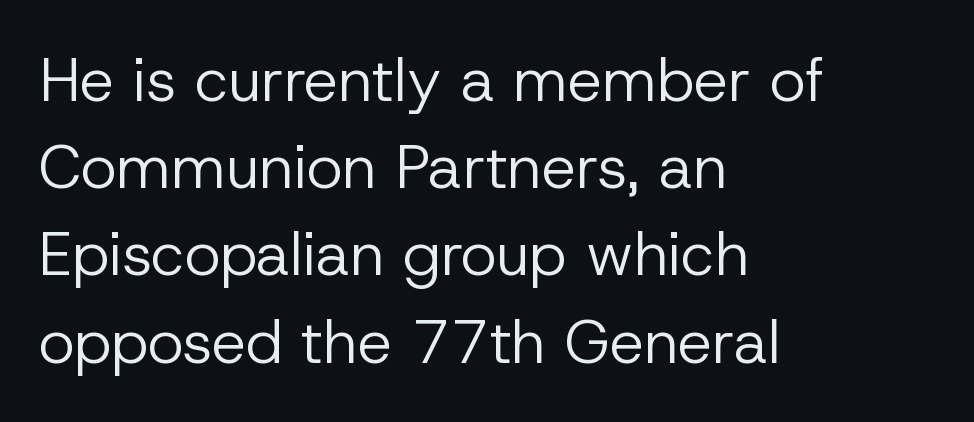
The rendering shows plain stroke endings on the letterforms — a sans-serif design. The cut favours lightness, reaching ordinary text weight at its darkest. Leading: standard. Here the designer chose a conventional face with non-uniform glyph widths.
